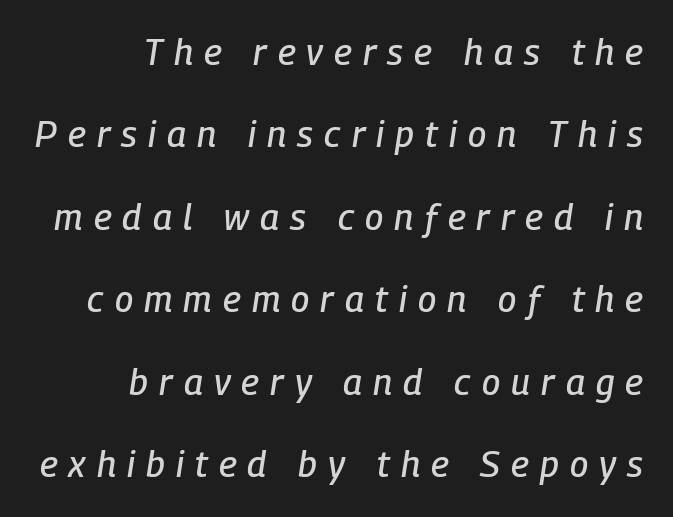
The image shows 36 px condensed type, italic (leaning right); set right-aligned, loose line spacing (2.29x), unusually wide letter spacing (+0.31 em), not underlined; low stroke contrast and a medium x-height.
